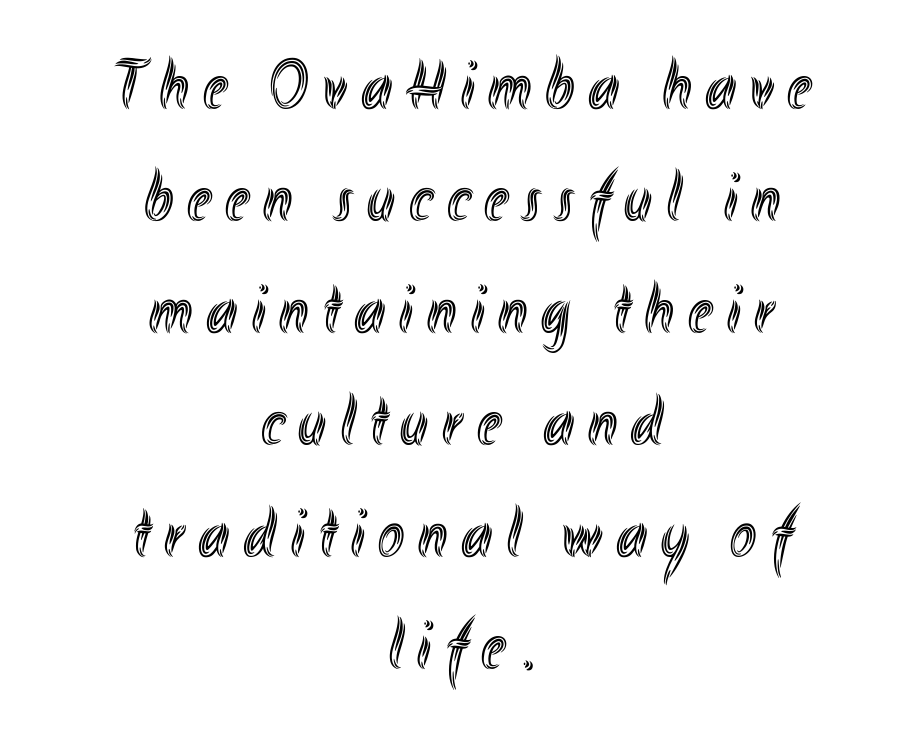
The image shows 70 px condensed type; set centered, normal line spacing (1.6x), unusually wide letter spacing (+0.2 em), not underlined; a small x-height.
